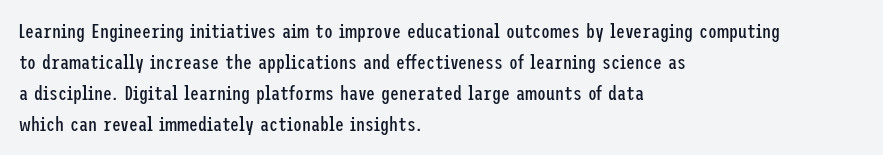
The face looks like a standard text weight, possibly lighter. The type is set solid horizontally, with unmodified tracking. The lettering stays uniformly vertical, giving the passage a roman look. Leading: standard. Casual observation: everything's shoved over to the left.
